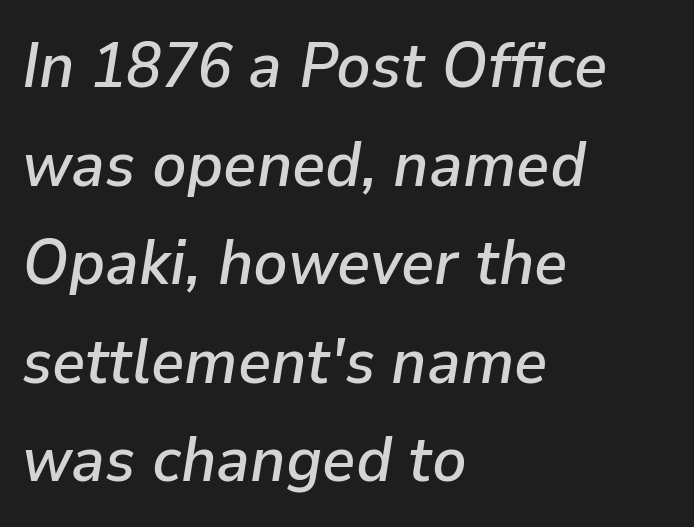
Horizontal bands of white between lines are of average thickness. The rag falls on the right side of this text block. Check the space under the baseline: it is left empty. Spacing between characters is what you'd get straight out of the box. Do the characters align in a grid? No, the font is proportional. Slant detected: the letters are inclined.
